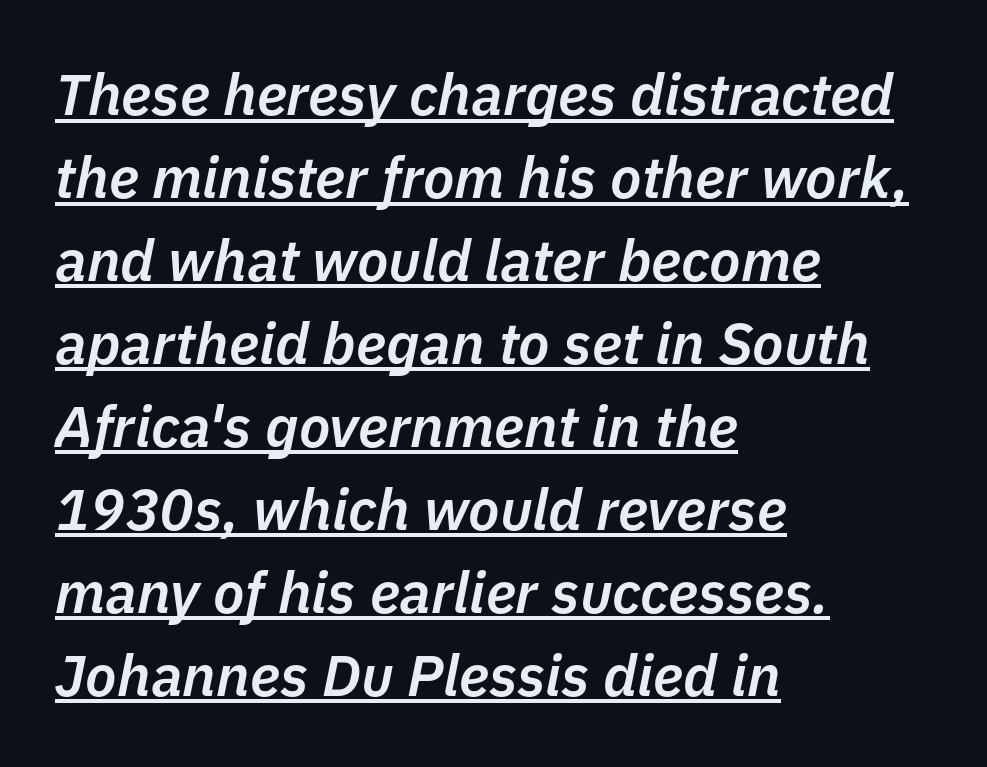
{"italic": "yes", "lean": "right", "slant_degrees": 11, "bold": "semi", "weight": "semibold", "width": "normal", "stroke_contrast": "low", "x_height": "medium", "monospaced": "no", "underline": "yes", "align": "left", "line_spacing": "normal", "line_spacing_ratio": 1.43, "letter_spacing": "normal", "letter_spacing_em": 0.0, "glyph_px": 58}
